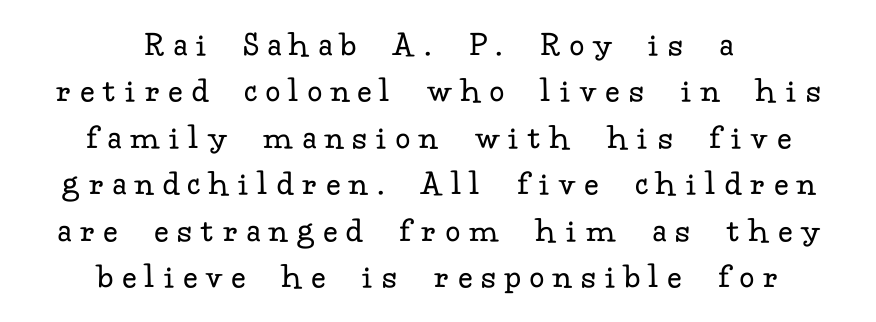
The image shows 36 px regular-weight serif type, upright; set centered, normal line spacing (1.29x), unusually wide letter spacing (+0.28 em), not underlined; low stroke contrast and a small x-height.
